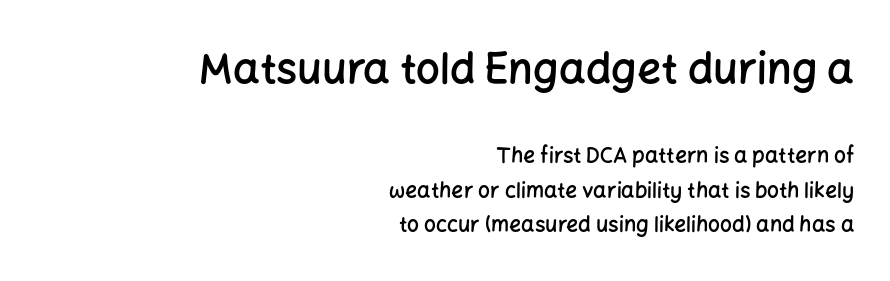
The image shows 42 px semibold sans-serif type, upright; set right-aligned, normal line spacing (1.65x), normal letter spacing, not underlined; the first (top) block is 2.0x larger; low stroke contrast and a medium x-height.
